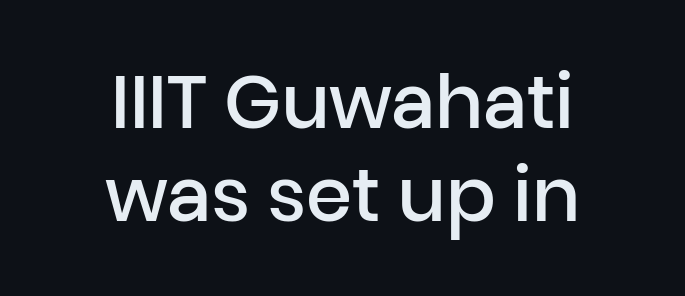
{"serif": "no", "italic": "no", "bold": "semi", "weight": "semibold", "width": "normal", "stroke_contrast": "low", "x_height": "medium", "monospaced": "no", "underline": "no", "align": "center", "line_spacing": "normal", "line_spacing_ratio": 1.26, "letter_spacing": "normal", "letter_spacing_em": 0.0, "glyph_px": 74}
